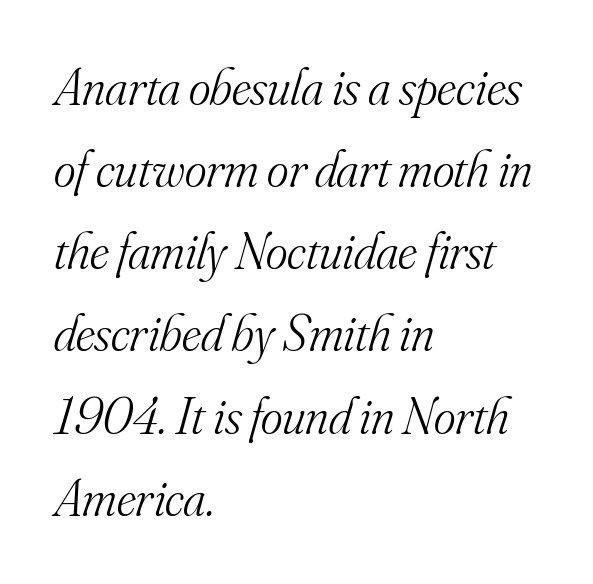
The image shows 52 px light serif type, italic (leaning right); set left-aligned, normal line spacing (1.58x), normal letter spacing, not underlined; medium stroke contrast and a small x-height.
